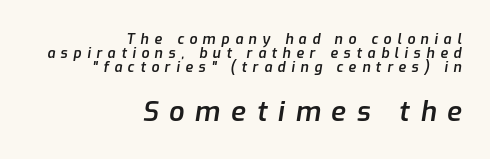
The image shows 27 px text type, italic (leaning right); set right-aligned, tight line spacing (1.0x), unusually wide letter spacing (+0.4 em), not underlined; the second (bottom) block is 1.93x larger.
